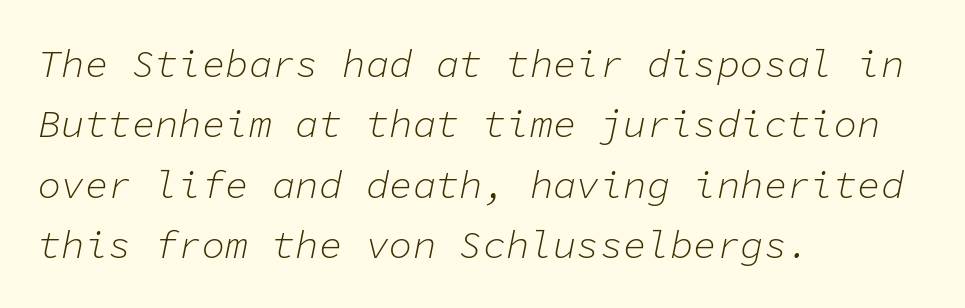
Q: Is the text bold? A: No.
Q: Is the text italic (slanted)? A: Yes, it leans right by about 11 degrees.
Q: Is the text underlined? A: No.
Q: How is the paragraph aligned? A: Left-aligned.
Q: Is the spacing between letters normal or unusually wide? A: Normal.
Q: Is the spacing between lines tight, normal or loose? A: Normal.
Q: Width (condensed, normal, or wide)? A: Normal.
Q: Stroke contrast? A: Low.
Q: x-height? A: Medium.
Q: Monospaced? A: Yes.
